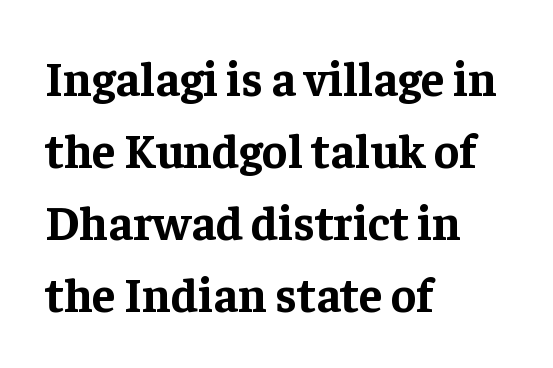
Type without underlining. The paragraph has a hard left edge and a soft right edge. A roman cut, with each character standing at attention. Compared with typical paragraphs, the rows here are spaced about the same. Caption: bold face, heavy strokes.
